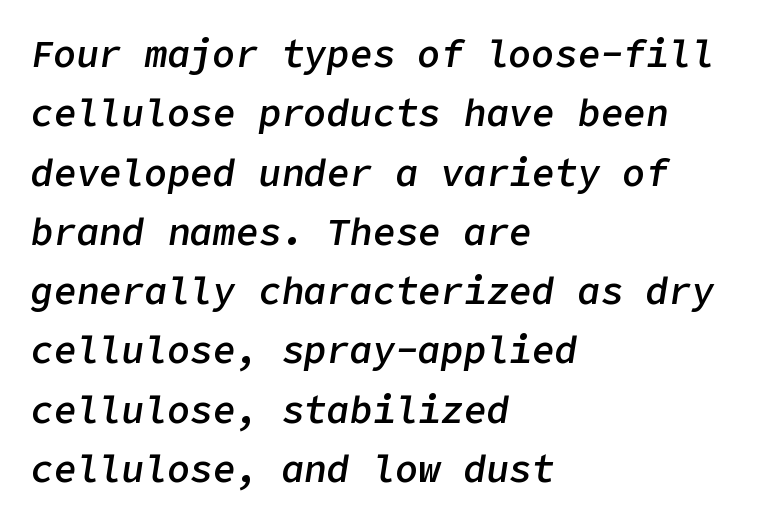
The image shows 38 px semibold type, italic (leaning right); set left-aligned, normal line spacing (1.56x), normal letter spacing, not underlined; low stroke contrast and a medium x-height.
